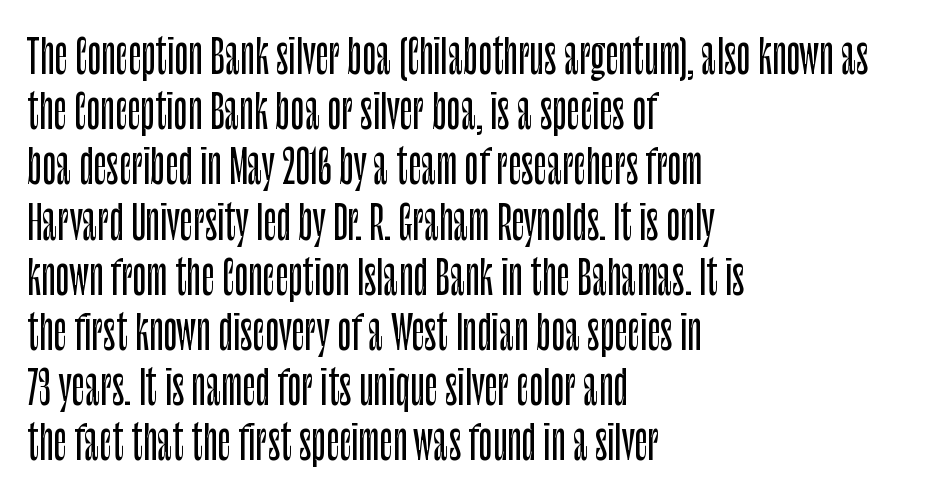
{"serif": "no", "italic": "no", "width": "condensed", "stroke_contrast": "low", "x_height": "large", "monospaced": "no", "underline": "no", "align": "left", "line_spacing_ratio": 1.2, "letter_spacing": "normal", "letter_spacing_em": 0.0, "glyph_px": 46}
